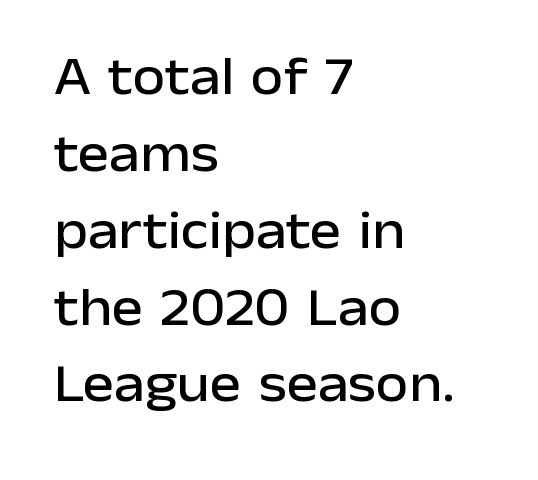
Q: Is the text italic (slanted)? A: No, it is upright.
Q: Is the typeface a serif or a sans-serif typeface? A: Sans-serif.
Q: Is the text underlined? A: No.
Q: How is the paragraph aligned? A: Left-aligned.
Q: Is the spacing between letters normal or unusually wide? A: Normal.
Q: Is the spacing between lines tight, normal or loose? A: Normal.
Q: Width (condensed, normal, or wide)? A: Normal.
Q: Stroke contrast? A: Low.
Q: x-height? A: Medium.
Q: Monospaced? A: No.
